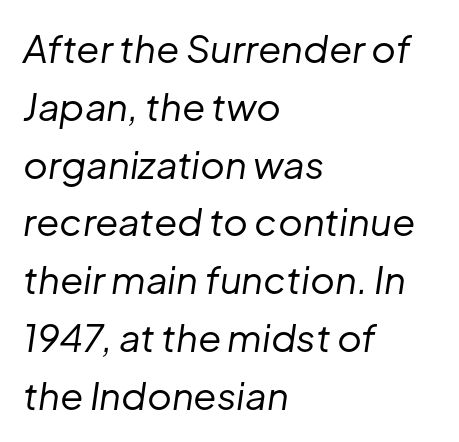
{"italic": "yes", "lean": "right", "slant_degrees": 8, "bold": "no", "weight": "regular", "width": "normal", "stroke_contrast": "low", "x_height": "medium", "monospaced": "no", "underline": "no", "align": "left", "line_spacing": "normal", "line_spacing_ratio": 1.52, "letter_spacing": "normal", "letter_spacing_em": 0.0, "glyph_px": 38}
